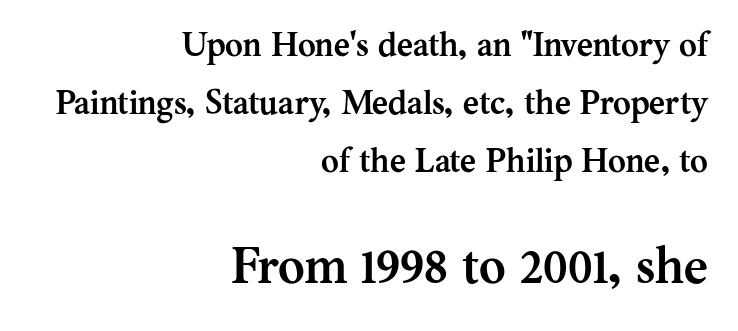
Q: Is the text bold? A: Yes.
Q: Is the text italic (slanted)? A: No, it is upright.
Q: Is the typeface a serif or a sans-serif typeface? A: Serif.
Q: Is the text underlined? A: No.
Q: How is the paragraph aligned? A: Right-aligned.
Q: Is the spacing between letters normal or unusually wide? A: Normal.
Q: Is the spacing between lines tight, normal or loose? A: Normal.
Q: Which block of text is set in a larger size, the first (top) or the second (bottom)? A: The second (bottom) one.
Q: Width (condensed, normal, or wide)? A: Normal.
Q: Stroke contrast? A: Medium.
Q: x-height? A: Medium.
Q: Monospaced? A: No.
